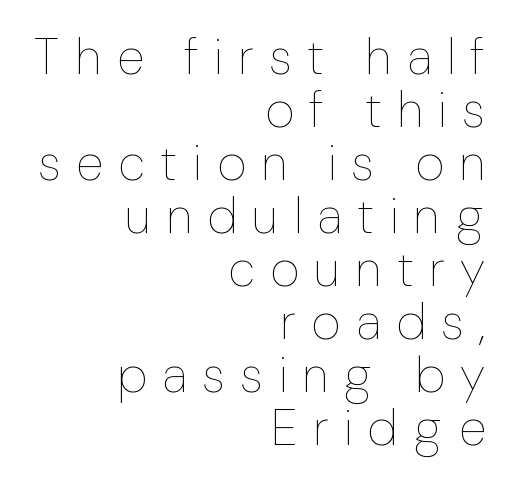
You could not count columns in this text — the font is proportionally spaced. Style check: upright. The specimen omits any rule beneath the text block's lines. The typeface has the unassuming heft of standard copy or less.
